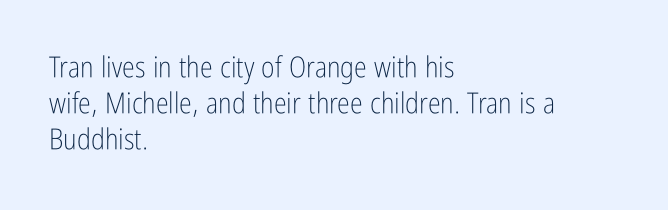
{"serif": "no", "italic": "no", "bold": "no", "weight": "light", "width": "condensed", "stroke_contrast": "low", "x_height": "medium", "monospaced": "no", "underline": "no", "align": "left", "line_spacing_ratio": 1.24, "letter_spacing": "normal", "letter_spacing_em": 0.0, "glyph_px": 29}
